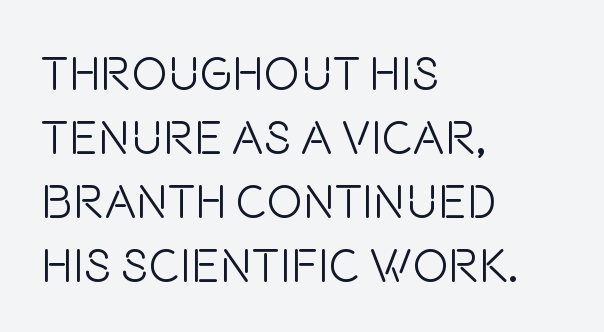
The image shows 48 px light, condensed sans-serif type, upright; set left-aligned, normal line spacing (1.33x), normal letter spacing, not underlined; low stroke contrast and a large x-height.
